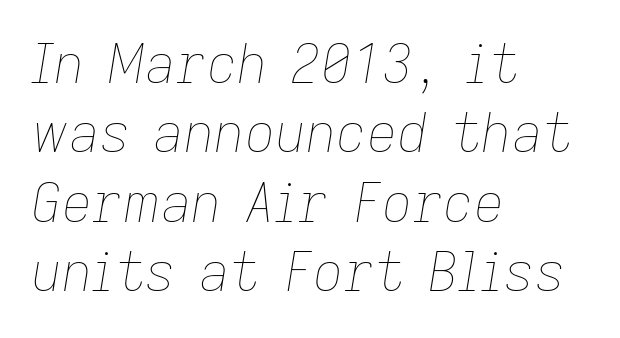
{"italic": "yes", "lean": "right", "slant_degrees": 9, "bold": "no", "weight": "thin", "width": "normal", "stroke_contrast": "low", "x_height": "medium", "monospaced": "no", "underline": "no", "align": "left", "line_spacing": "normal", "line_spacing_ratio": 1.31, "letter_spacing": "normal", "letter_spacing_em": 0.0, "glyph_px": 53}
